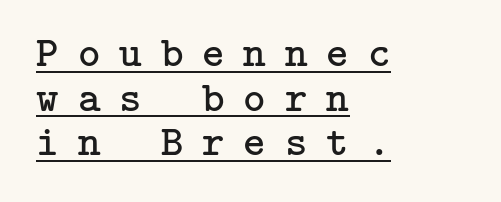
The image shows 43 px regular-weight serif type, upright; set left-aligned, tight line spacing (1.04x), unusually wide letter spacing (+0.44 em), underlined; low stroke contrast and a medium x-height.
